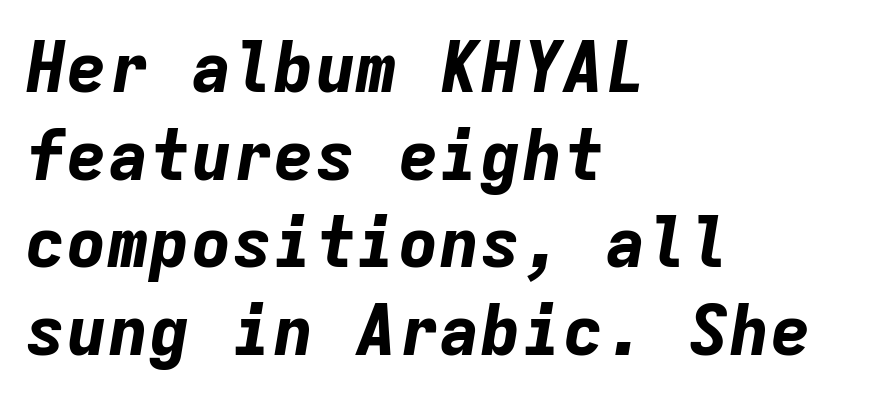
Glance below the letters and you will spot only blank space. The passage shown leans; its letterforms are oblique. The paragraph shown leans on its left margin. Inter-character spacing is left at the font's built-in metrics. The letters are bold, with thick, heavy strokes.
